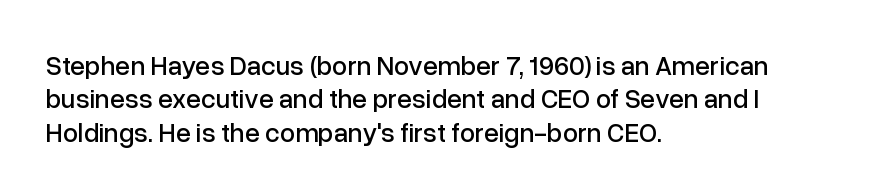
{"italic": "no", "underline": "no", "align": "left", "line_spacing_ratio": 1.24, "letter_spacing": "normal", "letter_spacing_em": 0.0, "glyph_px": 27}
